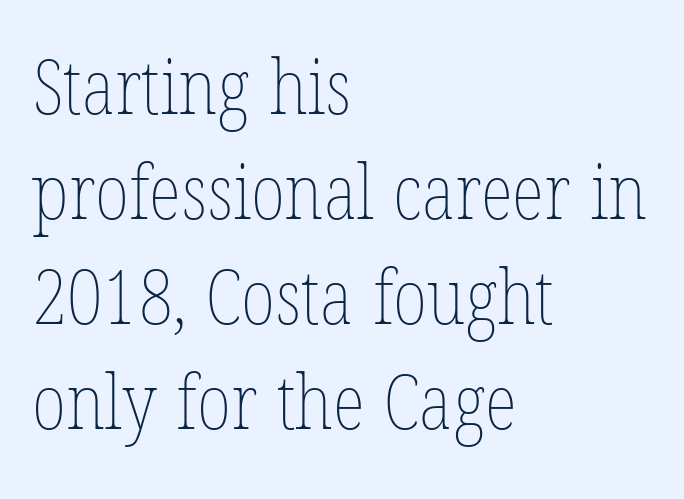
The image shows 76 px thin, condensed type, upright; set left-aligned, normal line spacing (1.38x), normal letter spacing, not underlined; low stroke contrast and a medium x-height.
